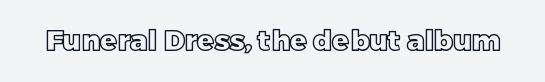
Q: Is the text italic (slanted)? A: No, it is upright.
Q: Is the text underlined? A: No.
Q: Is the spacing between letters normal or unusually wide? A: Normal.
Q: Width (condensed, normal, or wide)? A: Normal.
Q: x-height? A: Large.
Q: Monospaced? A: No.
